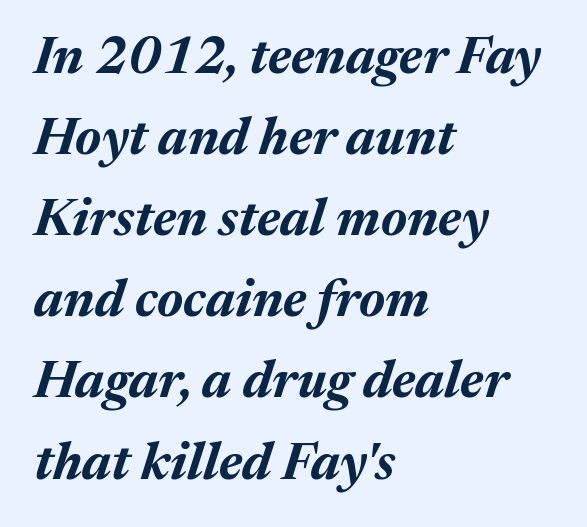
Q: Is the text bold? A: Yes.
Q: Is the text italic (slanted)? A: Yes, it leans right by about 17 degrees.
Q: Is the text underlined? A: No.
Q: How is the paragraph aligned? A: Left-aligned.
Q: Is the spacing between letters normal or unusually wide? A: Normal.
Q: Is the spacing between lines tight, normal or loose? A: Normal.
Q: Width (condensed, normal, or wide)? A: Normal.
Q: Stroke contrast? A: Medium.
Q: x-height? A: Medium.
Q: Monospaced? A: No.
